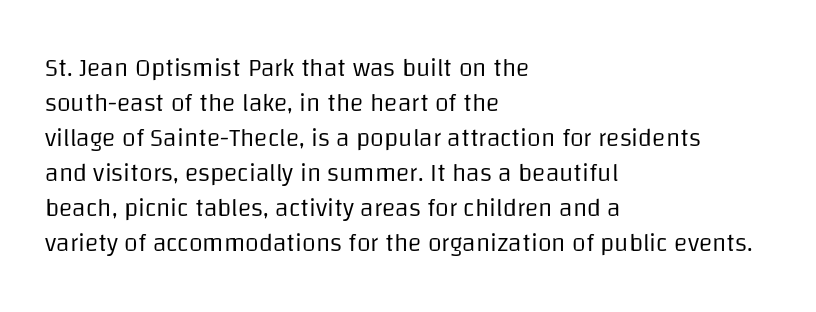
Q: Is the text bold? A: No.
Q: Is the text italic (slanted)? A: No, it is upright.
Q: Is the text underlined? A: No.
Q: How is the paragraph aligned? A: Left-aligned.
Q: Is the spacing between letters normal or unusually wide? A: Normal.
Q: Is the spacing between lines tight, normal or loose? A: Normal.
